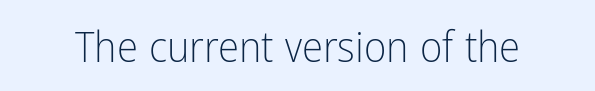
Descender tails drop into unmarked territory. A typesetter would call this proportional, since set widths differ per character. The lettering holds an erect, upright posture throughout. The typeface chosen for these lines omits serifs. Ink coverage per letter is moderate at most.
